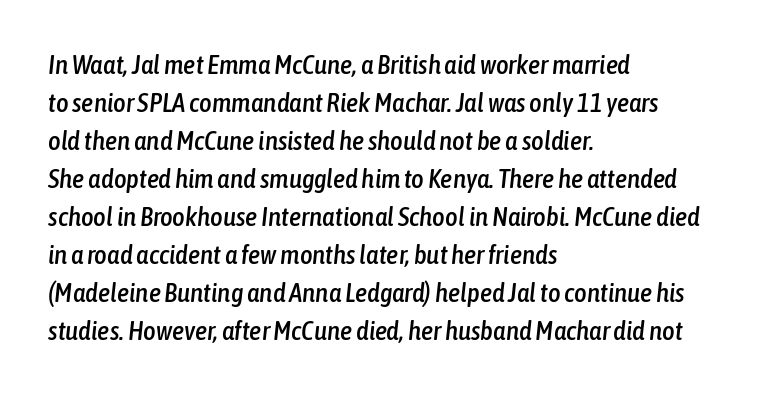
The image shows 27 px text type, italic (leaning right); set left-aligned, normal line spacing (1.41x), normal letter spacing, not underlined.
